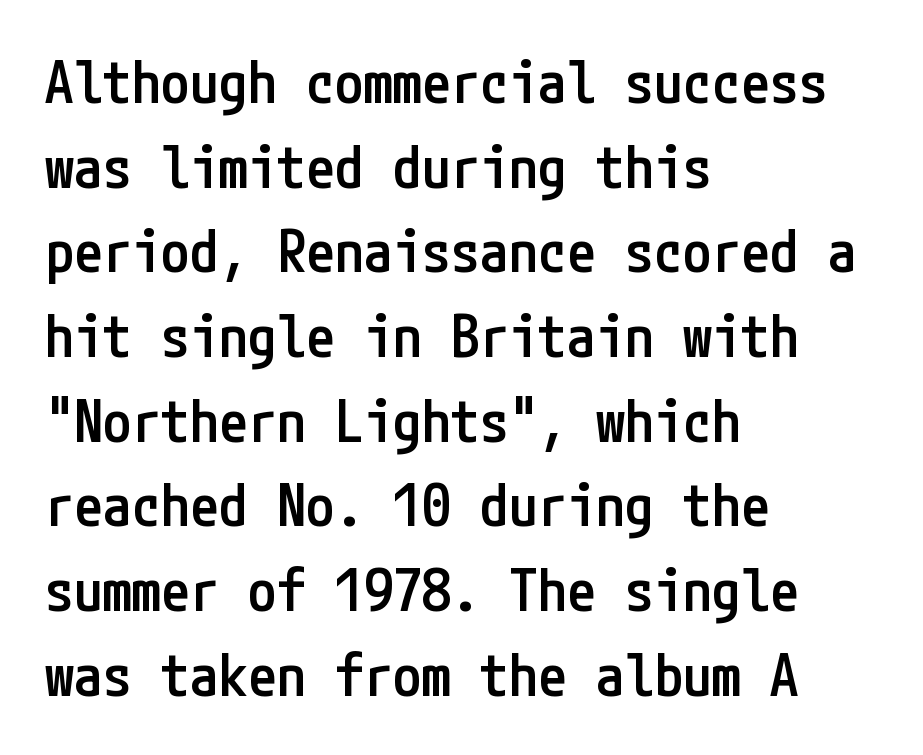
{"serif": "no", "italic": "no", "bold": "semi", "weight": "semibold", "width": "condensed", "stroke_contrast": "low", "x_height": "medium", "underline": "no", "align": "left", "line_spacing": "normal", "line_spacing_ratio": 1.46, "letter_spacing": "normal", "letter_spacing_em": 0.0, "glyph_px": 58}
